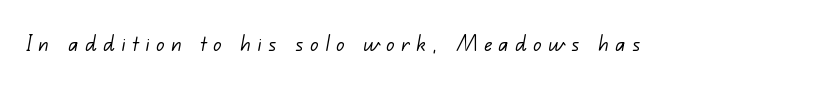
Q: Is the text bold? A: No.
Q: Is the text underlined? A: No.
Q: Is the spacing between letters normal or unusually wide? A: Unusually wide.
